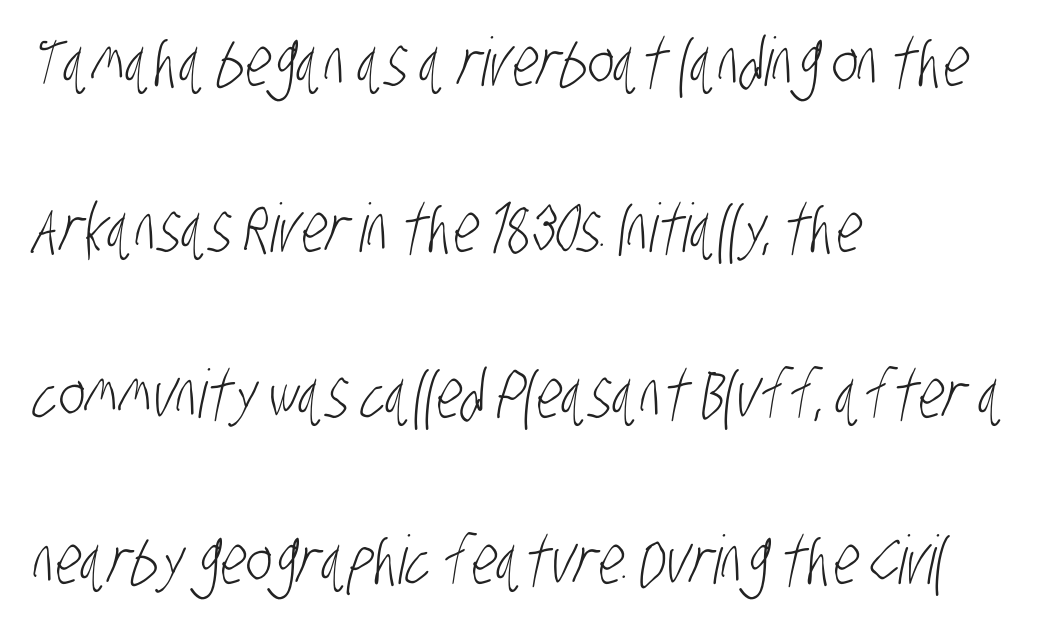
Q: Is the text bold? A: No.
Q: Is the typeface a serif or a sans-serif typeface? A: Sans-serif.
Q: Is the text underlined? A: No.
Q: How is the paragraph aligned? A: Left-aligned.
Q: Is the spacing between letters normal or unusually wide? A: Normal.
Q: Is the spacing between lines tight, normal or loose? A: Loose.
Q: Width (condensed, normal, or wide)? A: Condensed.
Q: Stroke contrast? A: Low.
Q: x-height? A: Large.
Q: Monospaced? A: No.
